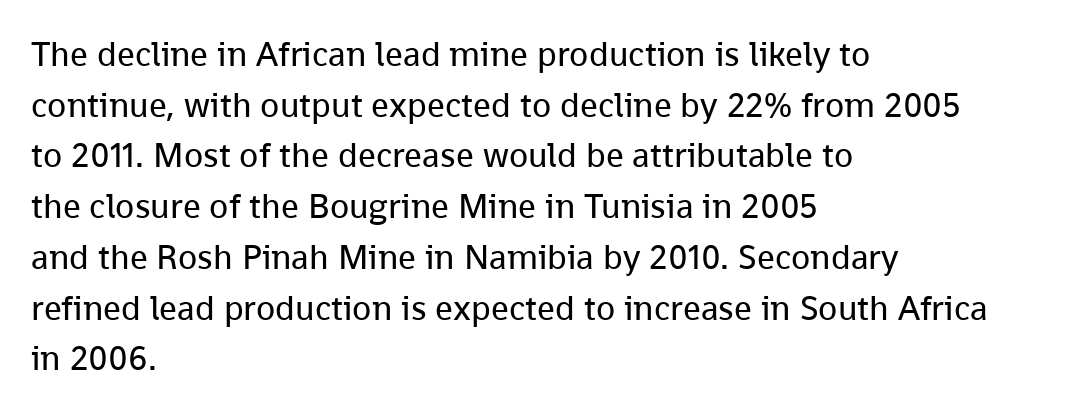
This sample uses an upright cut, with every glyph sitting square on the baseline. The strokes are not fattened; the text isn't bold. The words here are not underlined. Does the type have serifs? No, each stem ends abruptly.
